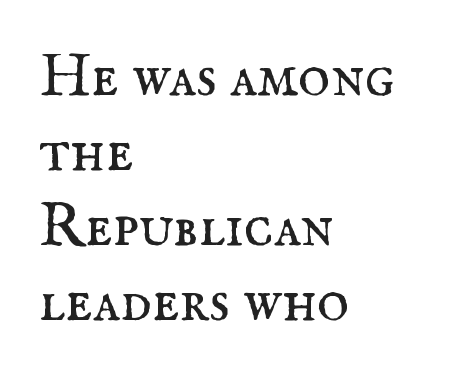
Q: Is the text bold? A: No.
Q: Is the text italic (slanted)? A: No, it is upright.
Q: Is the typeface a serif or a sans-serif typeface? A: Serif.
Q: Is the text underlined? A: No.
Q: How is the paragraph aligned? A: Left-aligned.
Q: Is the spacing between letters normal or unusually wide? A: Normal.
Q: Width (condensed, normal, or wide)? A: Normal.
Q: Stroke contrast? A: Medium.
Q: x-height? A: Small.
Q: Monospaced? A: No.
